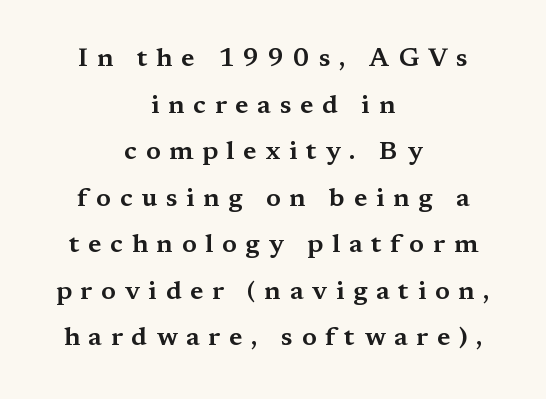
Horizontally, the lines are justified to the midpoint only. Upright lettering throughout. Observe the wide spacing: letters keep a clear distance from each other. A bare baseline throughout the passage.
